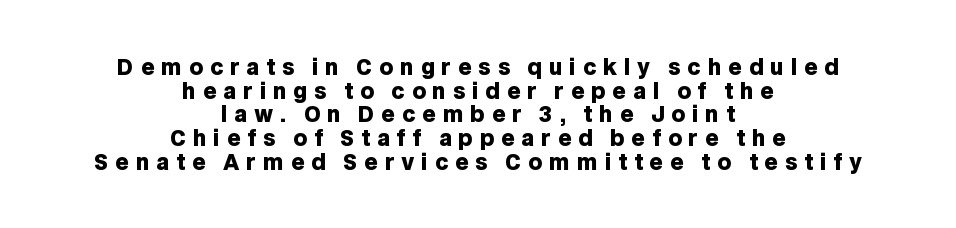
Q: Is the text bold? A: Yes.
Q: Is the text italic (slanted)? A: No, it is upright.
Q: Is the text underlined? A: No.
Q: How is the paragraph aligned? A: Centered.
Q: Is the spacing between letters normal or unusually wide? A: Unusually wide.
Q: Is the spacing between lines tight, normal or loose? A: Tight.
